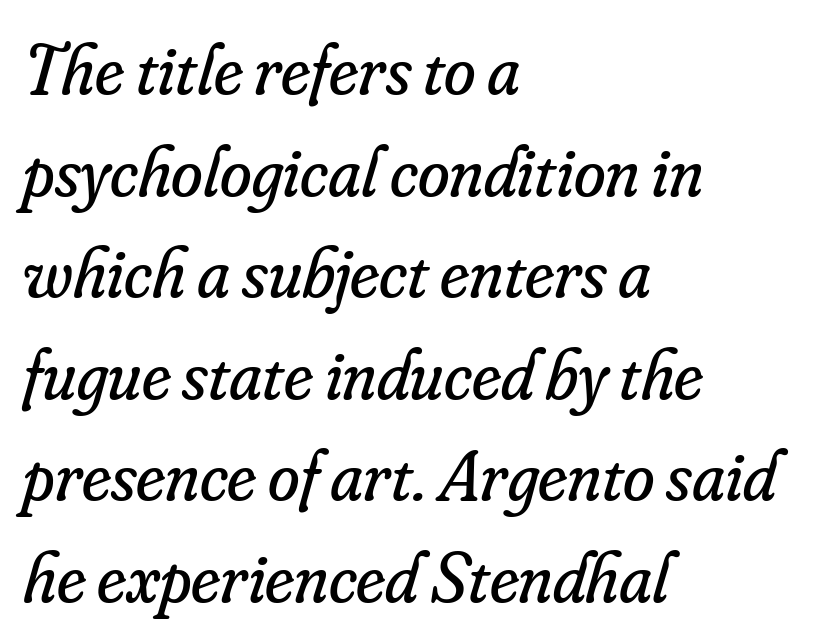
Q: Is the text bold? A: No.
Q: Is the text italic (slanted)? A: Yes, it leans right by about 16 degrees.
Q: Is the typeface a serif or a sans-serif typeface? A: Serif.
Q: Is the text underlined? A: No.
Q: How is the paragraph aligned? A: Left-aligned.
Q: Is the spacing between letters normal or unusually wide? A: Normal.
Q: Is the spacing between lines tight, normal or loose? A: Normal.
Q: Width (condensed, normal, or wide)? A: Normal.
Q: Stroke contrast? A: Low.
Q: x-height? A: Small.
Q: Monospaced? A: No.
